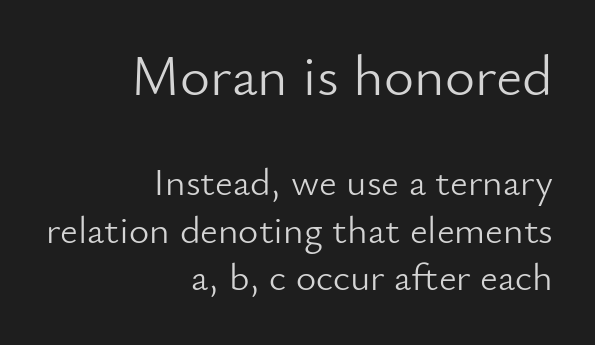
The image shows 58 px light sans-serif type, upright; set right-aligned, line spacing 1.22x, normal letter spacing, not underlined; the first (top) block is 1.49x larger; low stroke contrast and a small x-height.
